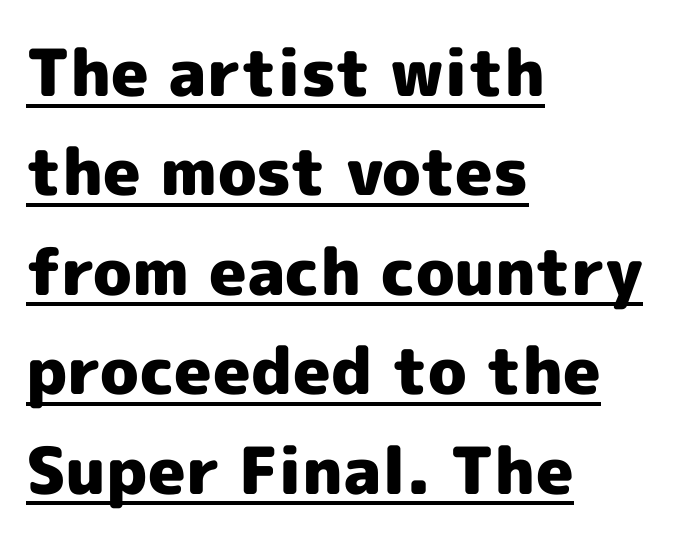
The image shows 65 px heavy sans-serif type, upright; set left-aligned, normal line spacing (1.53x), normal letter spacing, underlined; a medium x-height.
